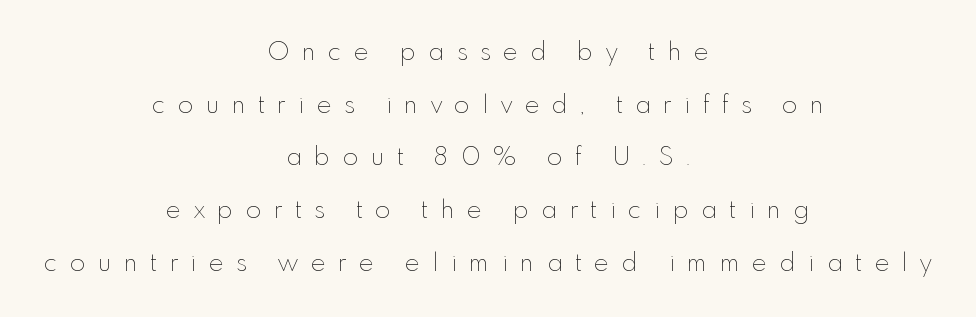
One-word summary of the alignment: center. This rendering widens character spacing well past its baseline value. A roman cut, with each character standing at attention. Vertical spacing — loose. Nobody drew a line under any word here. No chunkiness to these letters — they're not bold.
